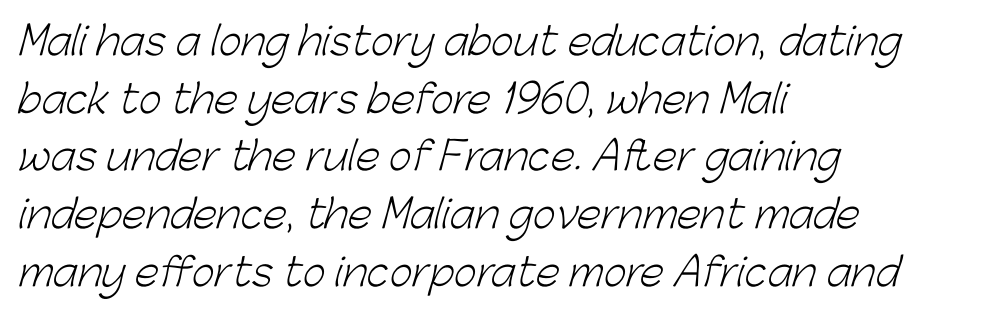
Q: Is the text bold? A: No.
Q: Is the typeface a serif or a sans-serif typeface? A: Sans-serif.
Q: Is the text underlined? A: No.
Q: How is the paragraph aligned? A: Left-aligned.
Q: Is the spacing between letters normal or unusually wide? A: Normal.
Q: Is the spacing between lines tight, normal or loose? A: Normal.
Q: Width (condensed, normal, or wide)? A: Normal.
Q: Stroke contrast? A: Low.
Q: x-height? A: Medium.
Q: Monospaced? A: No.
